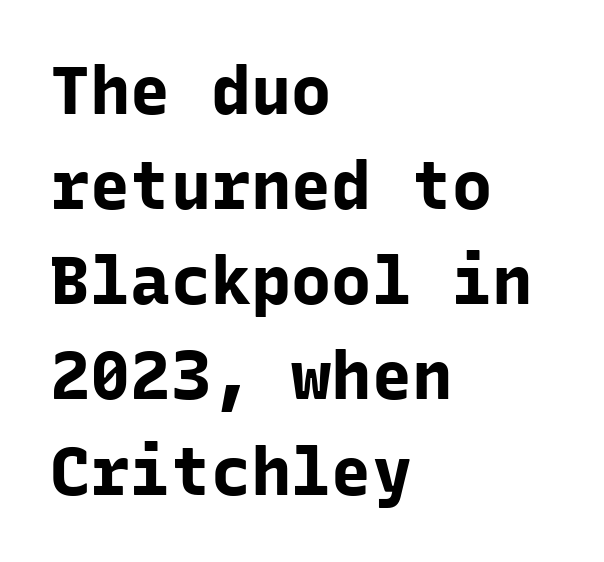
The image shows 67 px bold sans-serif type, upright, monospaced; set left-aligned, normal line spacing (1.42x), normal letter spacing, not underlined; low stroke contrast and a medium x-height.
